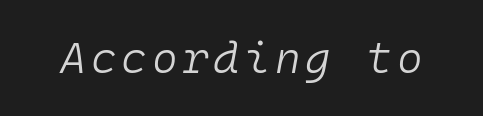
The glyphs are unaccompanied by any horizontal stroke below them. The passage shown is typed in a monospace face where columns stay perfectly aligned. The weight tops out at a normal text grade. Italic? Definitely — the glyphs are oblique.
